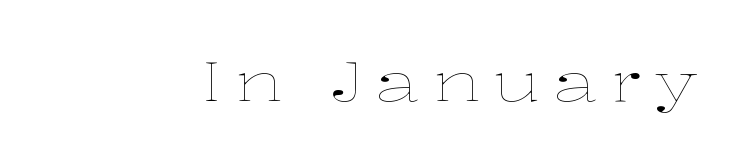
{"italic": "no", "bold": "no", "weight": "thin", "width": "wide", "stroke_contrast": "low", "x_height": "medium", "monospaced": "no", "underline": "no", "letter_spacing": "wide", "letter_spacing_em": 0.24, "glyph_px": 55}
